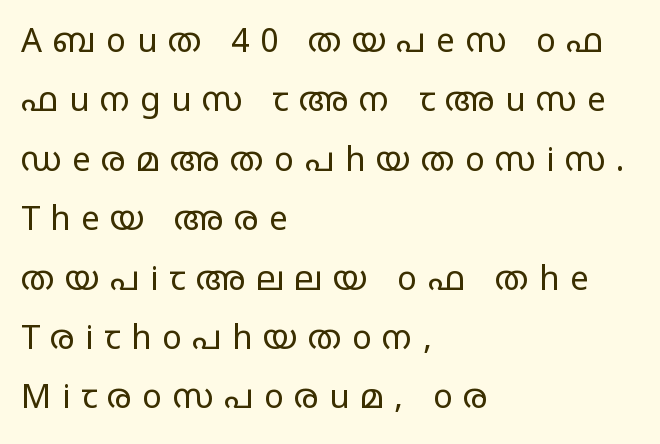
{"serif": "no", "italic": "no", "bold": "no", "weight": "regular", "width": "wide", "stroke_contrast": "low", "x_height": "large", "monospaced": "no", "underline": "no", "align": "left", "line_spacing_ratio": 1.8, "letter_spacing": "wide", "letter_spacing_em": 0.32, "glyph_px": 33}
